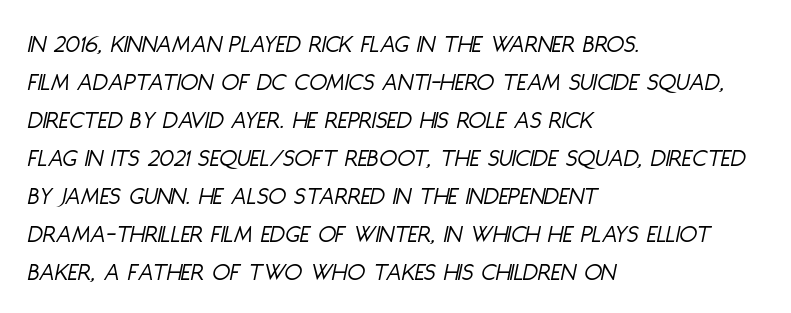
Q: Is the text bold? A: No.
Q: Is the text italic (slanted)? A: Yes, it leans right by about 11 degrees.
Q: Is the text underlined? A: No.
Q: How is the paragraph aligned? A: Left-aligned.
Q: Is the spacing between letters normal or unusually wide? A: Normal.
Q: Is the spacing between lines tight, normal or loose? A: Normal.
